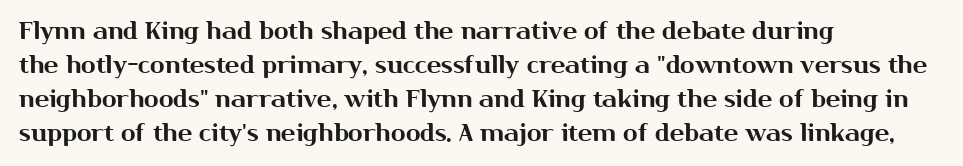
The image shows 24 px text type, upright; set left-aligned, normal line spacing (1.42x), normal letter spacing, not underlined.
